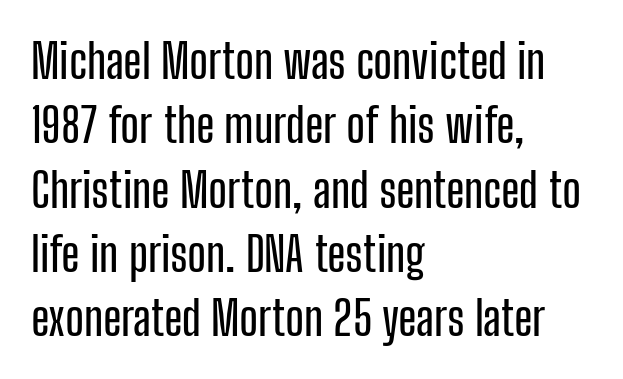
{"serif": "no", "italic": "no", "width": "condensed", "stroke_contrast": "low", "x_height": "medium", "monospaced": "no", "underline": "no", "align": "left", "line_spacing": "normal", "line_spacing_ratio": 1.34, "letter_spacing": "normal", "letter_spacing_em": 0.0, "glyph_px": 48}
